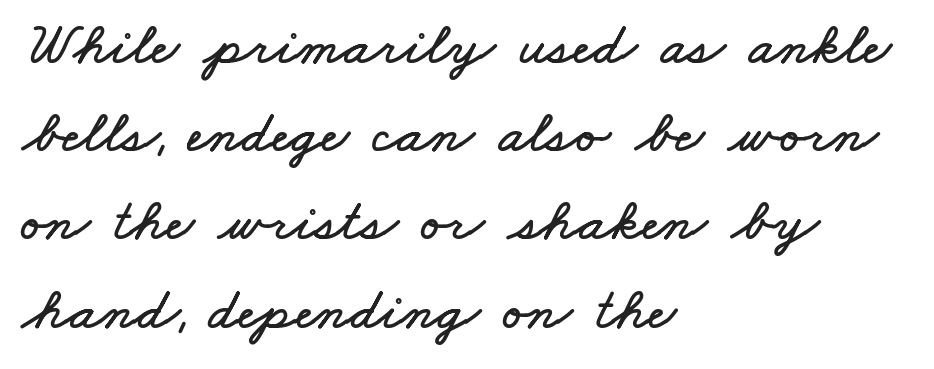
Q: Is the text underlined? A: No.
Q: How is the paragraph aligned? A: Left-aligned.
Q: Is the spacing between letters normal or unusually wide? A: Normal.
Q: Is the spacing between lines tight, normal or loose? A: Normal.
Q: Width (condensed, normal, or wide)? A: Wide.
Q: Stroke contrast? A: Low.
Q: x-height? A: Small.
Q: Monospaced? A: No.
